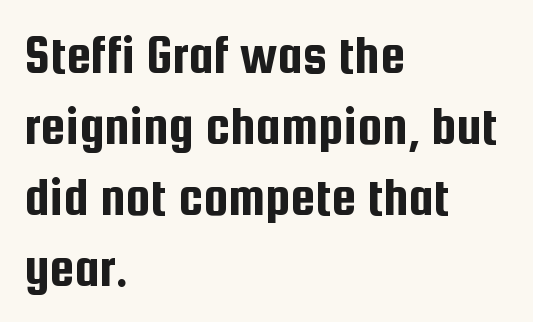
Q: Is the text italic (slanted)? A: No, it is upright.
Q: Is the typeface a serif or a sans-serif typeface? A: Sans-serif.
Q: Is the text underlined? A: No.
Q: How is the paragraph aligned? A: Left-aligned.
Q: Is the spacing between letters normal or unusually wide? A: Normal.
Q: Is the spacing between lines tight, normal or loose? A: Normal.
Q: Width (condensed, normal, or wide)? A: Condensed.
Q: Stroke contrast? A: Low.
Q: x-height? A: Medium.
Q: Monospaced? A: No.
